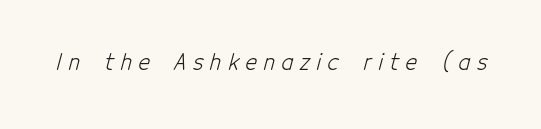
Vertical stems look standard width or narrower in stroke. Each row of text sits above clean, open space. Compared with typical body copy, the letter spacing here is much looser.
